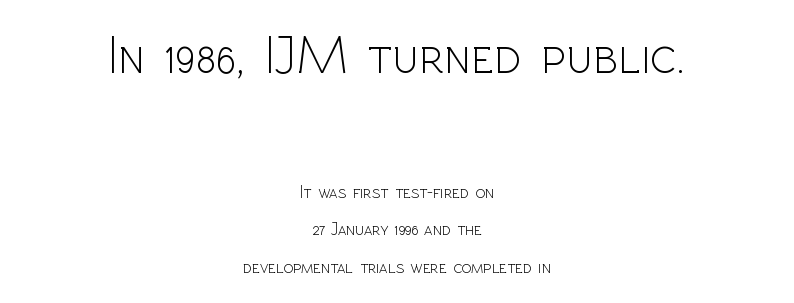
{"serif": "no", "italic": "no", "bold": "no", "weight": "light", "width": "normal", "x_height": "medium", "monospaced": "no", "underline": "no", "align": "center", "line_spacing": "loose", "line_spacing_ratio": 2.1, "letter_spacing": "normal", "letter_spacing_em": 0.0, "larger_block": "first", "size_ratio": 3.0, "glyph_px": 54}
